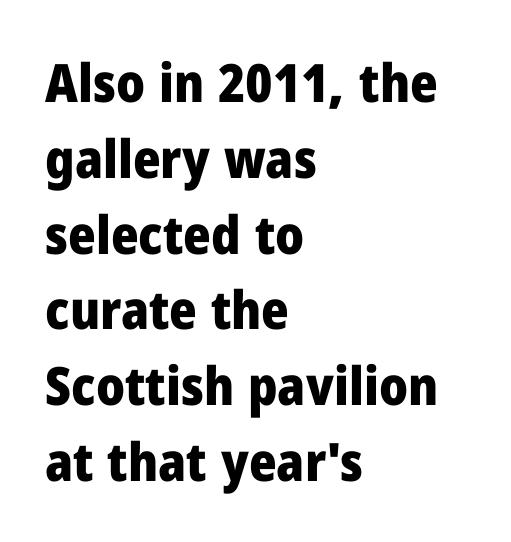
As a designer I'd log this as weight 700, bold. The words here are not underlined. In terms of leading, this rendering sits right in the middle. Inter-character spacing is left at the font's built-in metrics. The specimen reads as upright at a glance. The passage shown is typeset with a sans-serif family.
